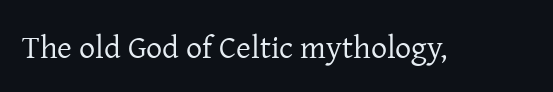
Upright lettering throughout. Nothing heavy about these letters — not bold at all. The letters carry serifs — small finishing strokes at the ends of their stems. The face used here is rendered with its standard letterfit. Proportional: the letters do not fall into vertical columns.
